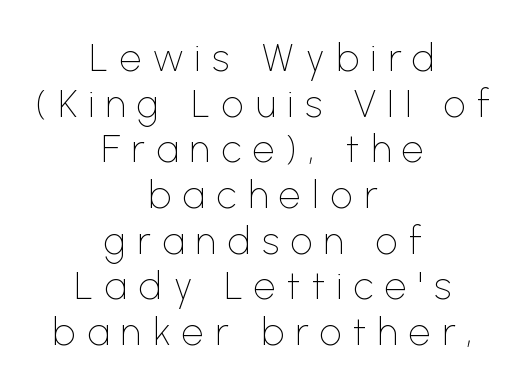
{"serif": "no", "italic": "no", "bold": "no", "weight": "thin", "width": "normal", "stroke_contrast": "low", "x_height": "medium", "monospaced": "no", "underline": "no", "align": "center", "line_spacing_ratio": 1.17, "letter_spacing": "wide", "letter_spacing_em": 0.29, "glyph_px": 39}
